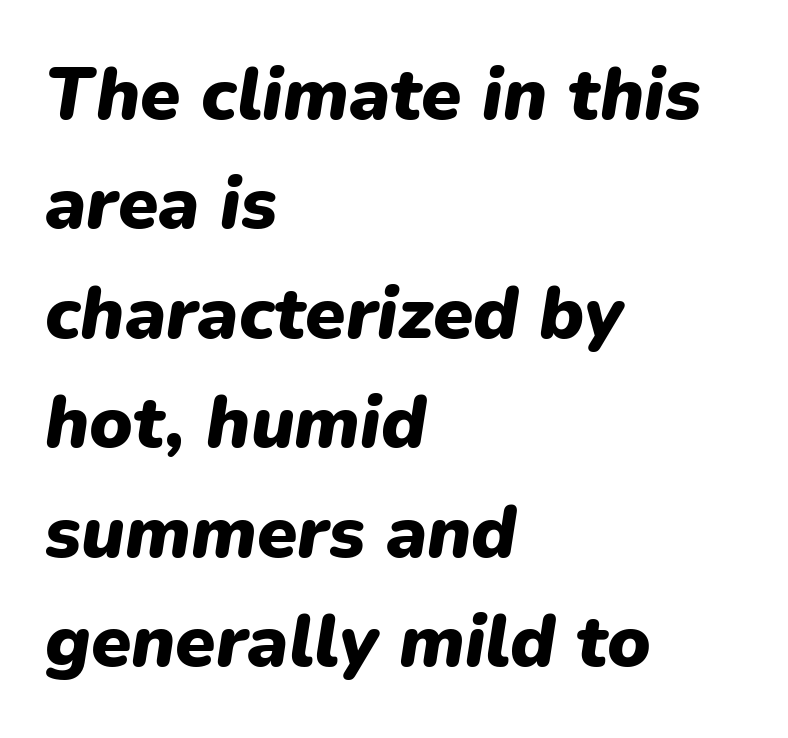
Q: Is the text bold? A: Yes.
Q: Is the text italic (slanted)? A: Yes, it leans right by about 9 degrees.
Q: Is the text underlined? A: No.
Q: How is the paragraph aligned? A: Left-aligned.
Q: Is the spacing between letters normal or unusually wide? A: Normal.
Q: Is the spacing between lines tight, normal or loose? A: Normal.
Q: Width (condensed, normal, or wide)? A: Normal.
Q: Stroke contrast? A: Low.
Q: x-height? A: Medium.
Q: Monospaced? A: No.
